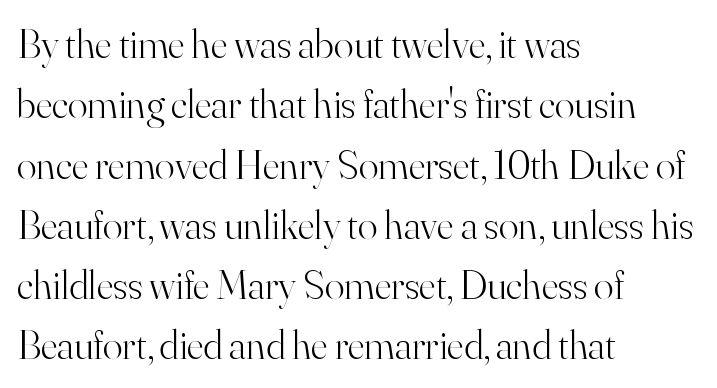
Style check: upright. Descender tails drop into unmarked territory. How are the letters spaced? Ordinarily, with no added tracking. The face looks like a standard text weight, possibly lighter.
